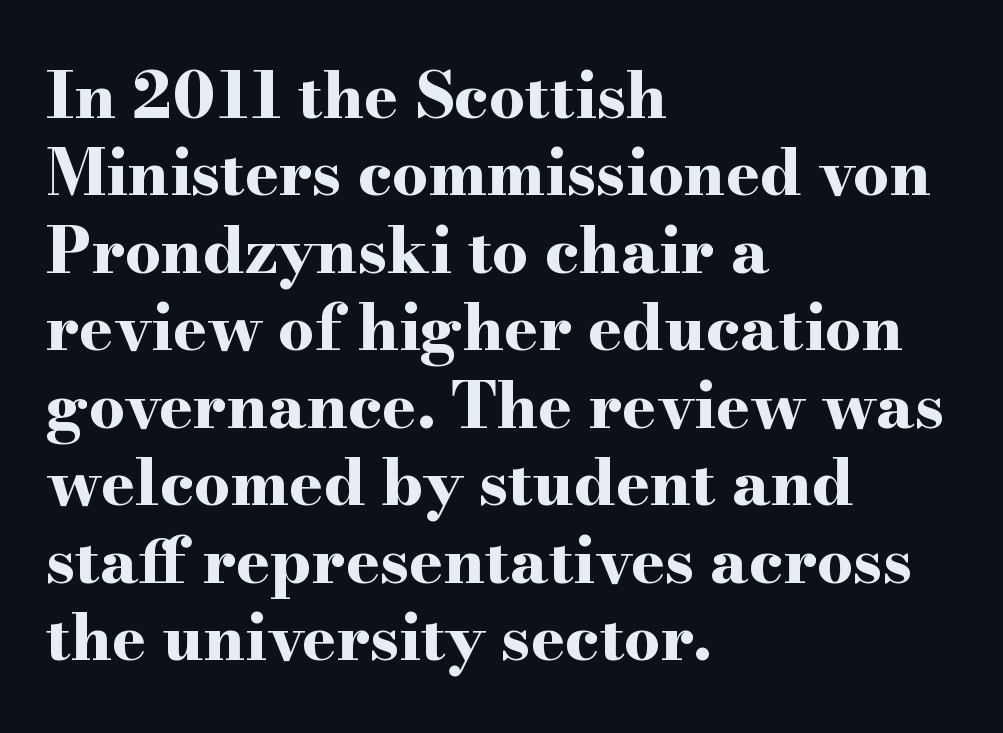
The rendering keeps characters at their native spacing. These lines are set flush left with a ragged right edge. The characters display serif detailing at their extremities. The lettering stays uniformly vertical, giving the passage a roman look.
